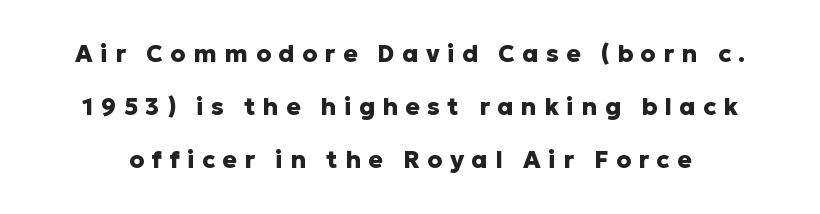
{"italic": "no", "bold": "yes", "underline": "no", "line_spacing": "loose", "line_spacing_ratio": 2.21, "letter_spacing": "wide", "letter_spacing_em": 0.31, "glyph_px": 24}
